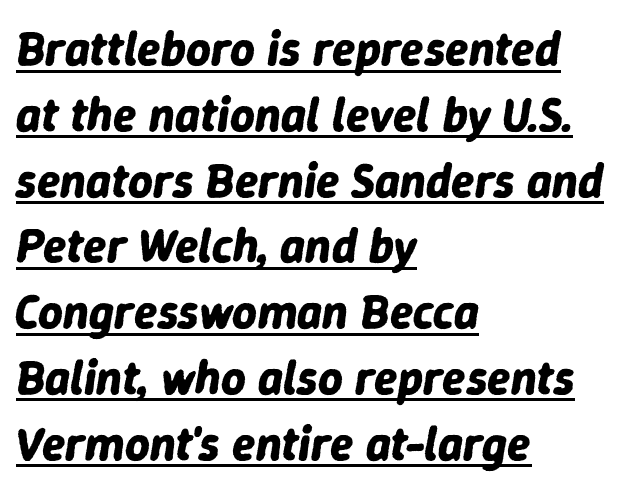
Line beginnings align vertically; line endings do not. In terms of letterspacing, this is plain default setting. The letters are bold, with thick, heavy strokes. If you drew a line through each stem, it would be angled. Here the designer chose a conventional face with non-uniform glyph widths.
